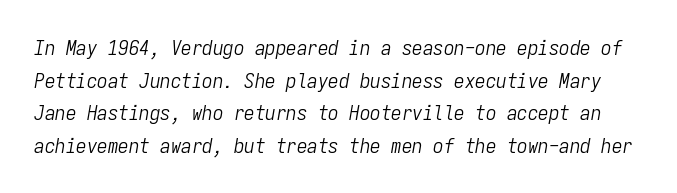
Q: Is the text bold? A: No.
Q: Is the text italic (slanted)? A: Yes, it leans right by about 9 degrees.
Q: Is the text underlined? A: No.
Q: Is the spacing between letters normal or unusually wide? A: Normal.
Q: Is the spacing between lines tight, normal or loose? A: Normal.
